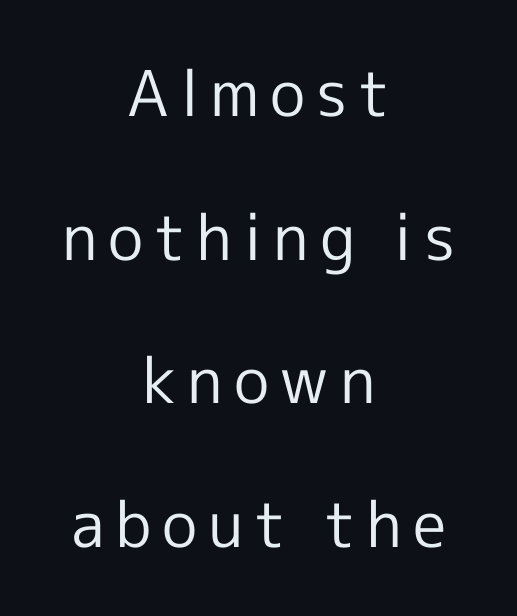
This sample trades compactness for vertical openness between lines. Centered paragraph, ragged on both sides. Is the type heavy? It reads as light-to-regular instead. Looks like regular typesetting: each glyph gets only the width it needs. Upright lettering throughout. This rendering features lettering with no underline.
